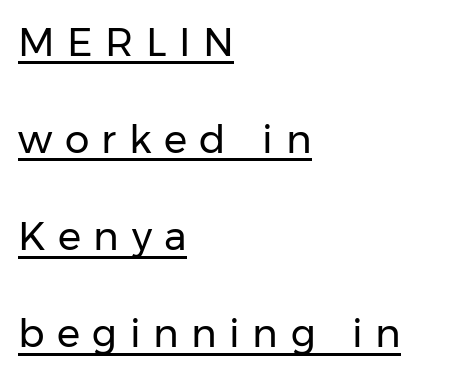
The image shows 39 px regular-weight sans-serif type, upright; set left-aligned, loose line spacing (2.49x), unusually wide letter spacing (+0.32 em), underlined; low stroke contrast and a medium x-height.
